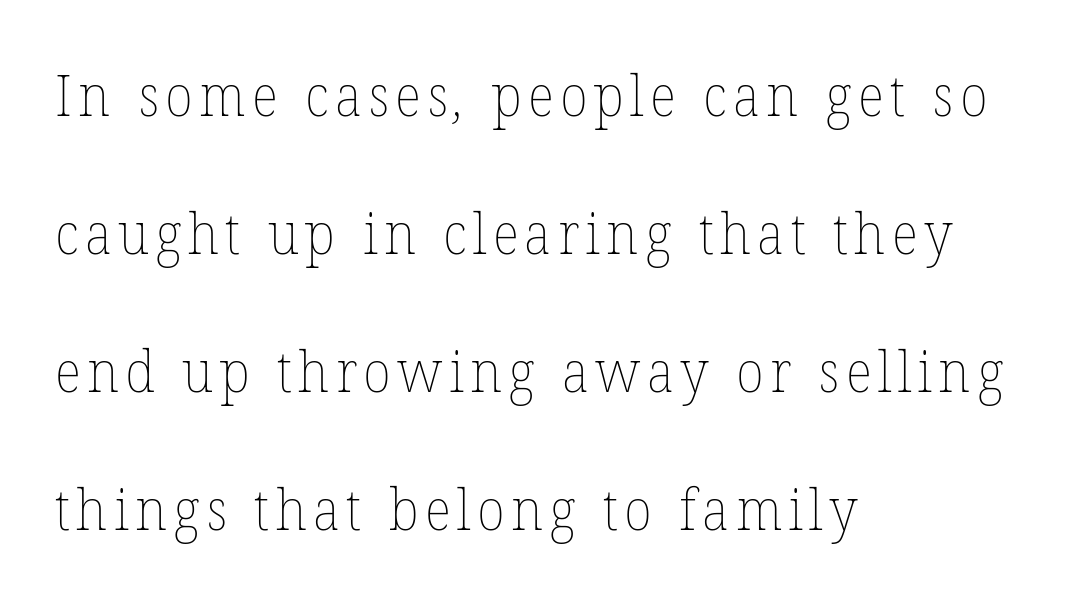
The image shows 57 px thin type; set left-aligned, loose line spacing (2.42x), not underlined; low stroke contrast and a medium x-height.
